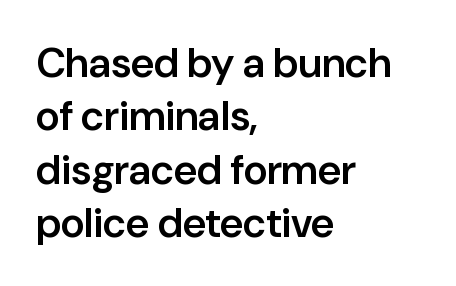
{"serif": "no", "italic": "no", "bold": "semi", "weight": "semibold", "width": "normal", "stroke_contrast": "low", "x_height": "medium", "monospaced": "no", "underline": "no", "align": "left", "line_spacing": "normal", "line_spacing_ratio": 1.3, "letter_spacing": "normal", "letter_spacing_em": 0.0, "glyph_px": 41}
